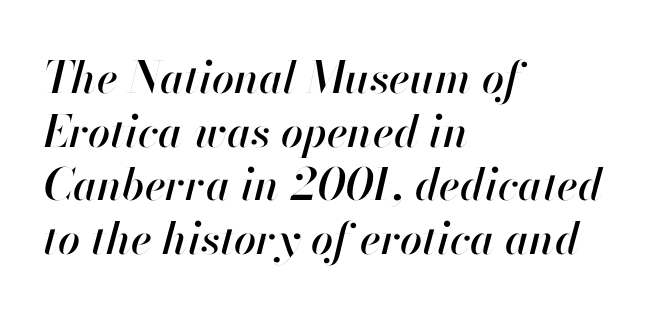
Rule under the text: the space is simply empty. Varying glyph widths throughout — classic text-font behaviour. Line beginnings align vertically; line endings do not. Short note: letters normally spaced.
